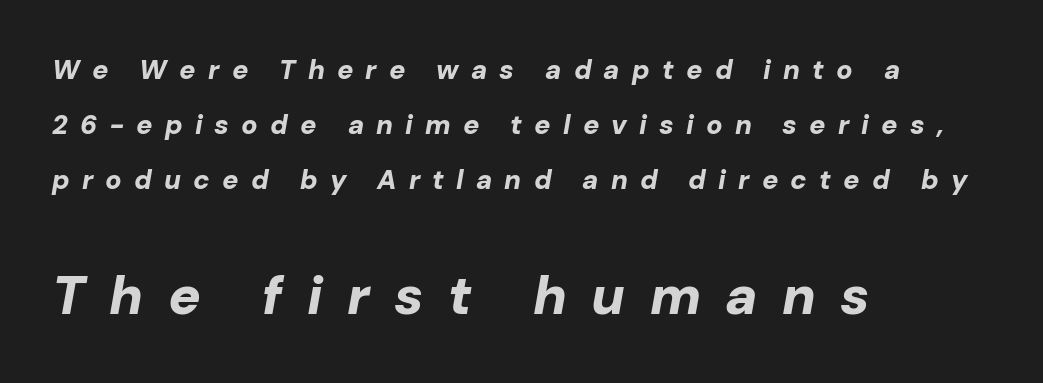
{"italic": "yes", "lean": "right", "slant_degrees": 10, "bold": "yes", "weight": "bold", "width": "normal", "stroke_contrast": "low", "x_height": "medium", "monospaced": "no", "underline": "no", "align": "left", "line_spacing": "loose", "line_spacing_ratio": 2.03, "letter_spacing": "wide", "letter_spacing_em": 0.45, "larger_block": "second", "size_ratio": 2.0, "glyph_px": 54}
